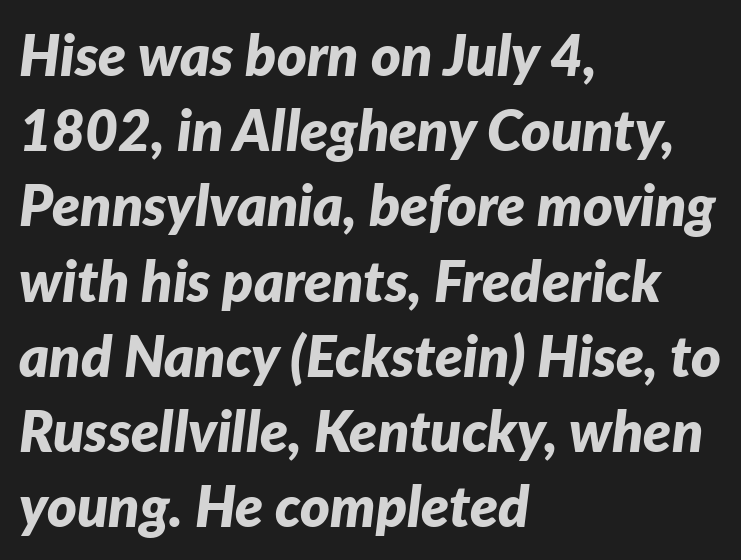
Students, note that the glyphs here touch the page at normal intervals. The axis of the letterforms is tilted away from vertical. The gap between lines stays unmarked. The ragged edge is on the right, which tells us the setting is flush left. If you measured baseline to baseline, you'd find a middling distance.
